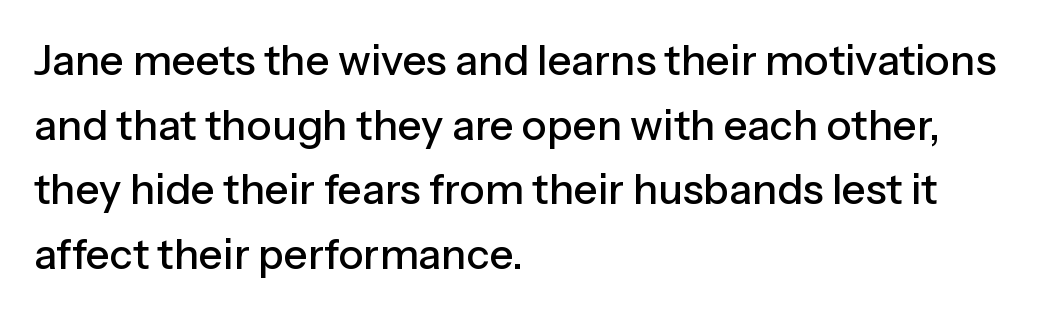
Is this a fixed-width face? No — the glyphs have proportional, varying widths. The foot of each line stays bare and open. What's the leading like? Ordinary, nothing unusual. If you drew a line through each stem, it would be perfectly vertical. The line texture is even and compact thanks to regular tracking.
